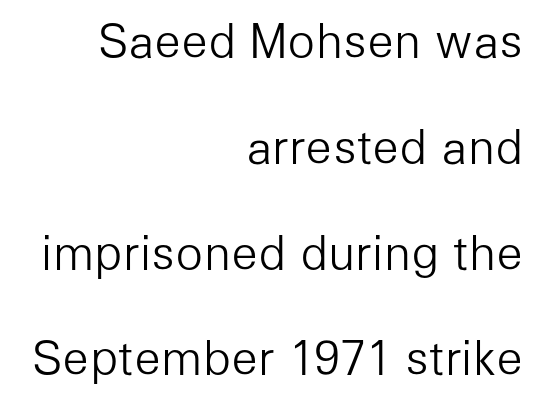
Q: Is the text bold? A: No.
Q: Is the text italic (slanted)? A: No, it is upright.
Q: Is the typeface a serif or a sans-serif typeface? A: Sans-serif.
Q: Is the text underlined? A: No.
Q: How is the paragraph aligned? A: Right-aligned.
Q: Is the spacing between letters normal or unusually wide? A: Normal.
Q: Is the spacing between lines tight, normal or loose? A: Loose.
Q: Width (condensed, normal, or wide)? A: Normal.
Q: Stroke contrast? A: Low.
Q: x-height? A: Medium.
Q: Monospaced? A: No.
